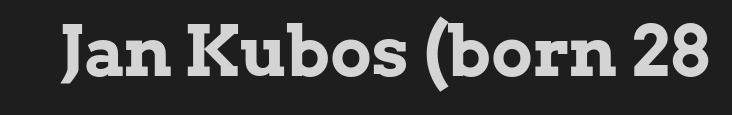
The strokes are fattened all the way to bold. Rendered with straight, roman letterforms. Each letter keeps its own natural width here, so spacing adapts to shape. Observe the serifs anchoring each vertical stroke in this sample.
